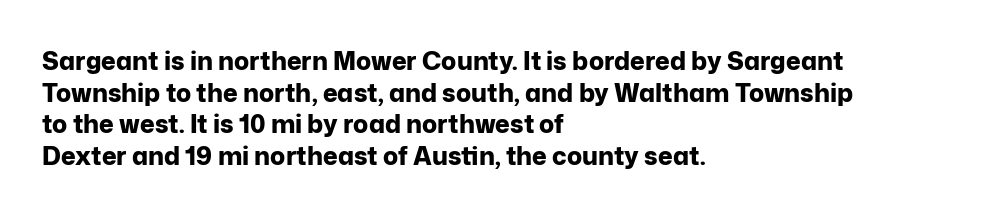
Short and long lines alike share a common starting point at left. The vertical gap from one line to the next is medium. Does the lettering tilt? It doesn't — this is upright. Underline: absent. The tracking reads as untouched default to a designer's eye. Chunky letters — that's bold for sure.
